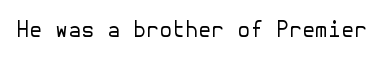
{"italic": "no", "bold": "no", "underline": "no", "letter_spacing": "normal", "letter_spacing_em": 0.0, "glyph_px": 21}
